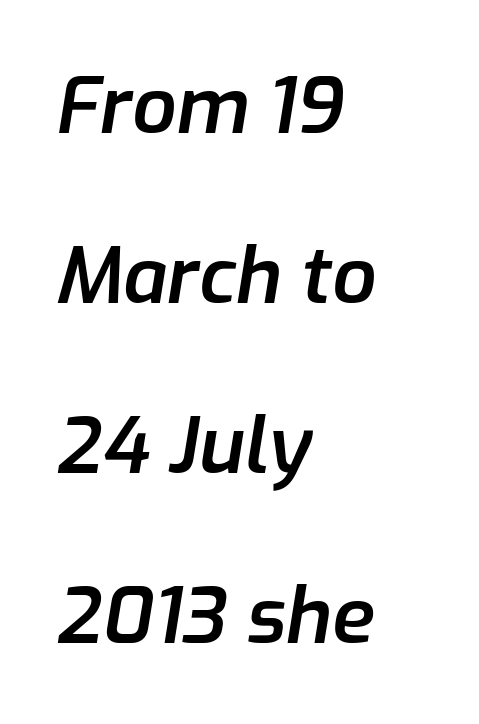
{"italic": "yes", "lean": "right", "slant_degrees": 9, "bold": "semi", "weight": "semibold", "width": "normal", "stroke_contrast": "low", "x_height": "medium", "monospaced": "no", "underline": "no", "align": "left", "line_spacing": "loose", "line_spacing_ratio": 2.18, "letter_spacing": "normal", "letter_spacing_em": 0.0, "glyph_px": 78}
